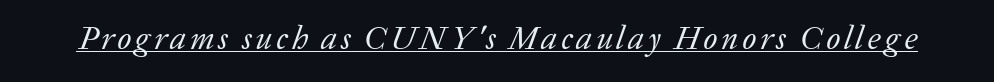
The face used here is proportionally spaced, like ordinary book or web type. Characters are canted at an angle relative to the baseline's perpendicular. These glyphs show unthickened strokes, regular width or finer. The lettering is marked with a stroke running underneath it.
